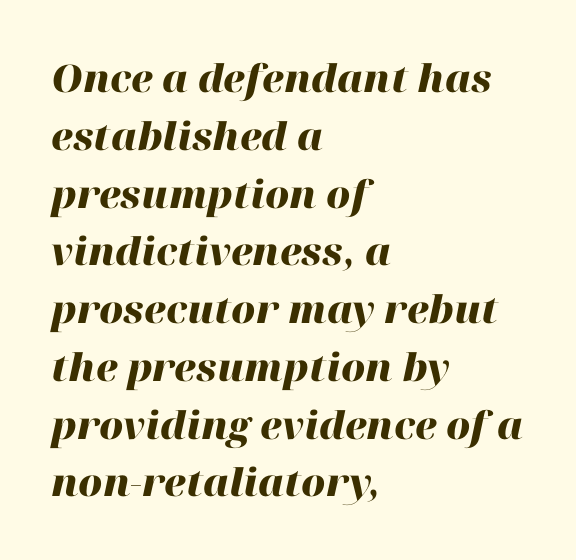
Q: Is the text bold? A: Yes.
Q: Is the text italic (slanted)? A: Yes, it leans right by about 12 degrees.
Q: Is the text underlined? A: No.
Q: How is the paragraph aligned? A: Left-aligned.
Q: Is the spacing between letters normal or unusually wide? A: Normal.
Q: Is the spacing between lines tight, normal or loose? A: Normal.
Q: Width (condensed, normal, or wide)? A: Normal.
Q: Stroke contrast? A: High.
Q: x-height? A: Medium.
Q: Monospaced? A: No.
